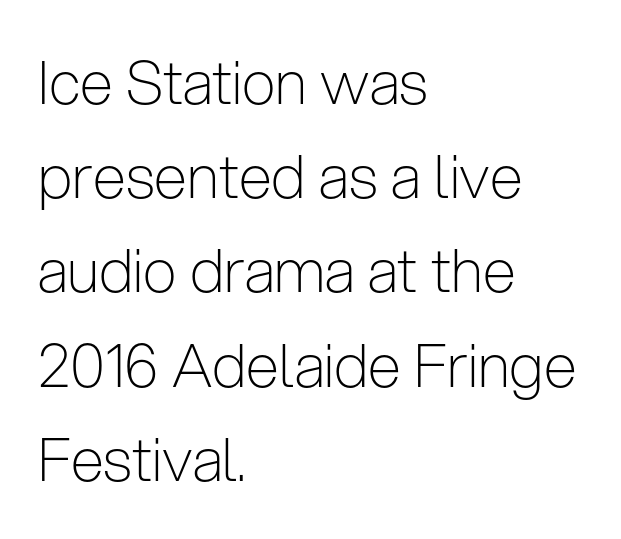
Type style note: lacks serifs. No word sits above an underline. Posture: vertical. The lines in this sample share a left origin and differ only in where they stop.
